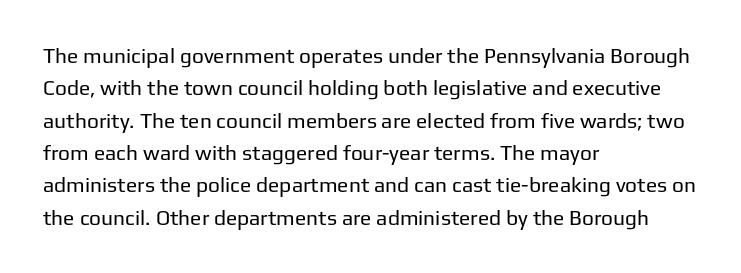
Q: Is the text bold? A: No.
Q: Is the text italic (slanted)? A: No, it is upright.
Q: Is the text underlined? A: No.
Q: How is the paragraph aligned? A: Left-aligned.
Q: Is the spacing between letters normal or unusually wide? A: Normal.
Q: Is the spacing between lines tight, normal or loose? A: Normal.
